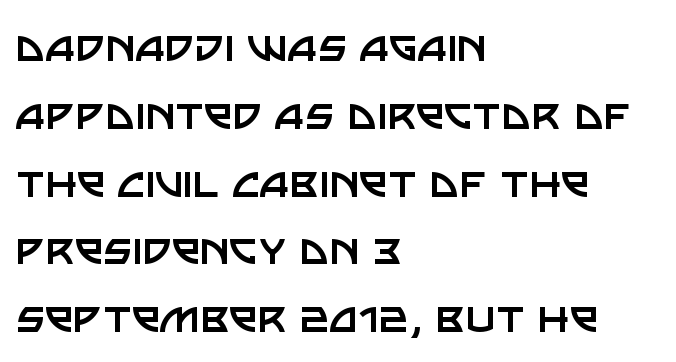
{"serif": "no", "italic": "no", "bold": "no", "weight": "regular", "width": "normal", "stroke_contrast": "low", "x_height": "large", "monospaced": "no", "underline": "no", "align": "left", "line_spacing": "normal", "line_spacing_ratio": 1.33, "letter_spacing": "normal", "letter_spacing_em": 0.0, "glyph_px": 51}
